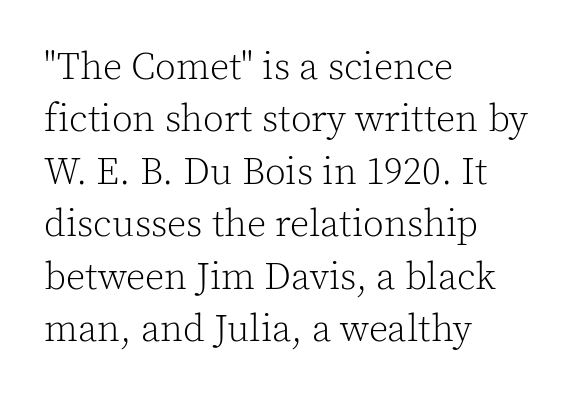
Q: Is the text bold? A: No.
Q: Is the text italic (slanted)? A: No, it is upright.
Q: Is the typeface a serif or a sans-serif typeface? A: Serif.
Q: Is the text underlined? A: No.
Q: How is the paragraph aligned? A: Left-aligned.
Q: Is the spacing between letters normal or unusually wide? A: Normal.
Q: Is the spacing between lines tight, normal or loose? A: Normal.
Q: Width (condensed, normal, or wide)? A: Normal.
Q: x-height? A: Medium.
Q: Monospaced? A: No.
